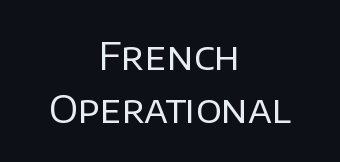
The image shows 38 px regular-weight sans-serif type, upright; set centered, normal line spacing (1.39x), normal letter spacing, not underlined; low stroke contrast and a large x-height.
